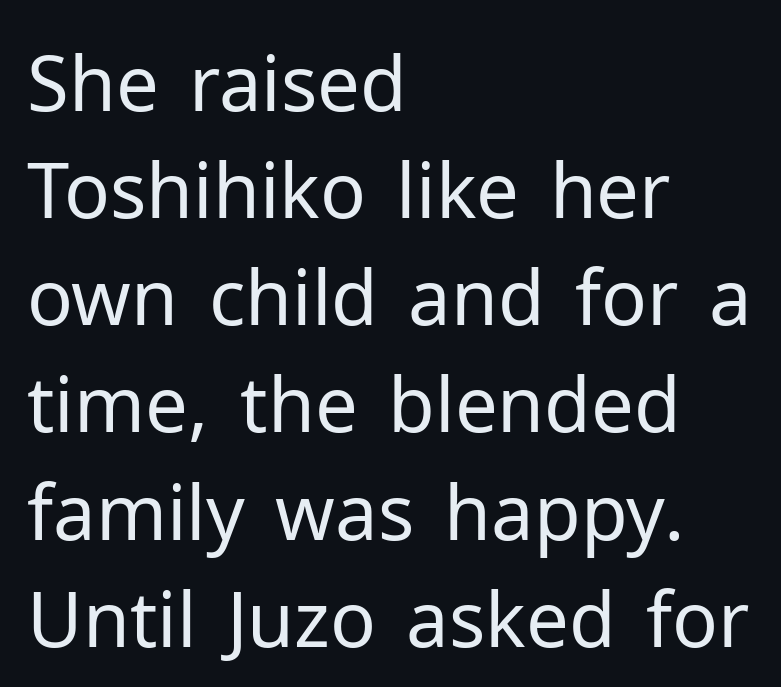
The lines in this sample share a left origin and differ only in where they stop. Serif or sans? Sans — the stroke terminals are bare. Each new line begins a customary step beneath the previous one. The foot of each line stays bare and open.
